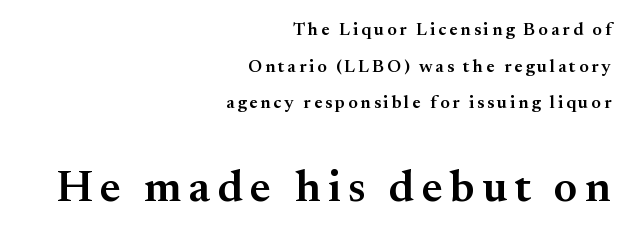
Posture: upright roman. Typesetter's note — lower block bumped up in size, upper block left smaller. The rendering uses a large line-height, opening up the rows. Unmarked baselines from the first word to the last. Here the designer chose a conventional face with non-uniform glyph widths. These lines are composed in type with serifs.
